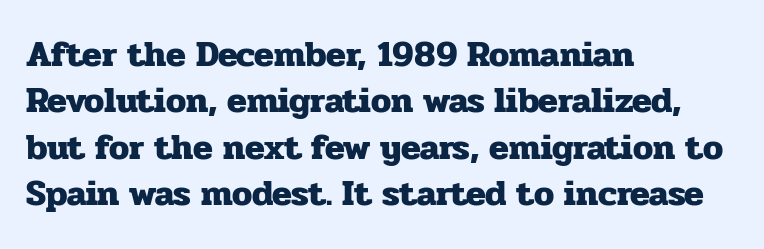
The image shows 36 px heavy serif type, upright; set left-aligned, normal line spacing (1.29x), normal letter spacing, not underlined; low stroke contrast and a medium x-height.
